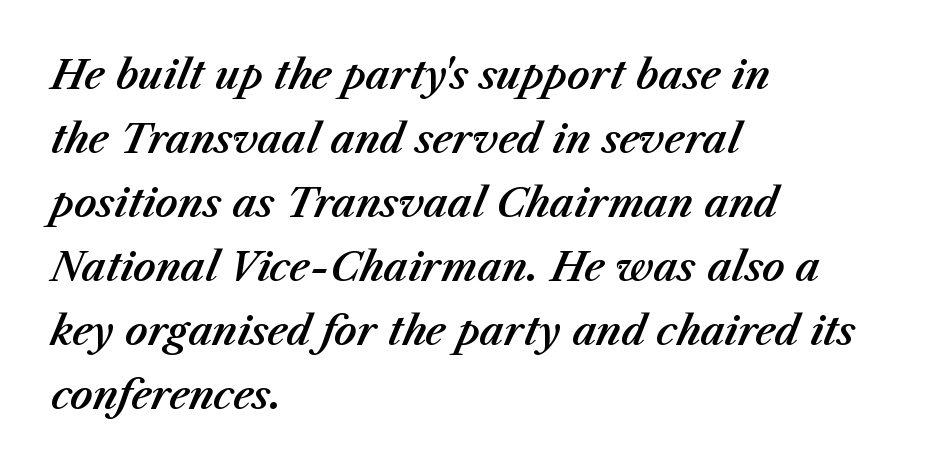
{"italic": "yes", "lean": "right", "slant_degrees": 23, "width": "normal", "stroke_contrast": "medium", "x_height": "medium", "monospaced": "no", "underline": "no", "align": "left", "line_spacing": "normal", "line_spacing_ratio": 1.64, "letter_spacing": "normal", "letter_spacing_em": 0.0, "glyph_px": 39}
